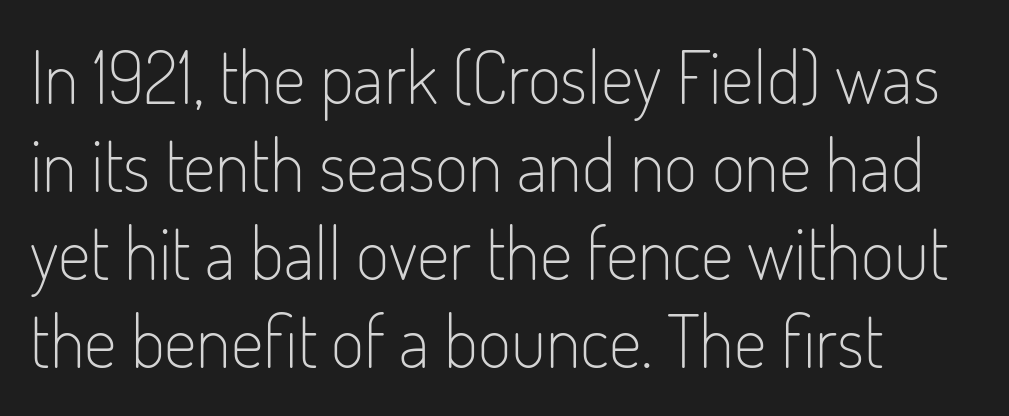
{"serif": "no", "italic": "no", "bold": "no", "weight": "light", "width": "condensed", "stroke_contrast": "low", "x_height": "small", "monospaced": "no", "underline": "no", "align": "left", "line_spacing_ratio": 1.22, "letter_spacing": "normal", "letter_spacing_em": 0.0, "glyph_px": 72}
